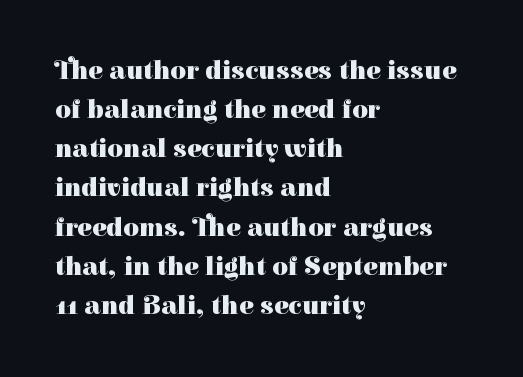
{"italic": "no", "bold": "yes", "underline": "no", "align": "left", "line_spacing": "normal", "line_spacing_ratio": 1.45, "letter_spacing": "normal", "letter_spacing_em": 0.0, "glyph_px": 27}
